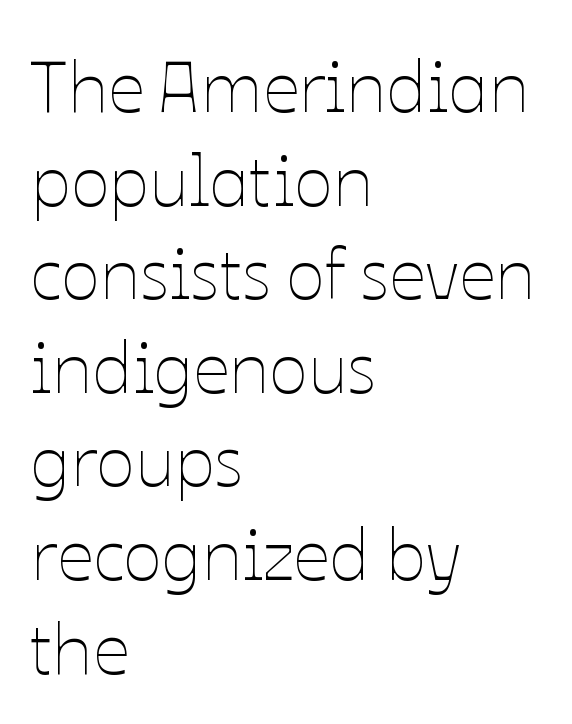
Plain, unruled lines of type. This rendering uses left alignment, leaving the right contour irregular. The letterforms sit shoulder to shoulder at normal distance. No italicization has been applied; the sample stays upright. Is this a heavy cut? Hardly; it is regular or lighter. The lines sit at an ordinary, default distance from one another.
